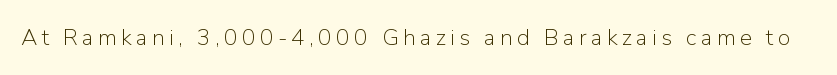
{"italic": "no", "bold": "no", "underline": "no", "glyph_px": 23}
